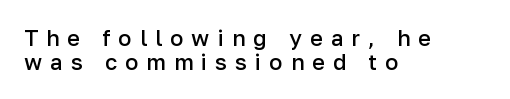
Q: Is the text bold? A: Semi-bold.
Q: Is the text italic (slanted)? A: No, it is upright.
Q: Is the text underlined? A: No.
Q: How is the paragraph aligned? A: Left-aligned.
Q: Is the spacing between letters normal or unusually wide? A: Unusually wide.
Q: Is the spacing between lines tight, normal or loose? A: Tight.
